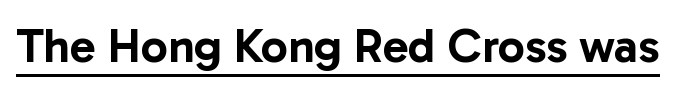
Q: Is the text italic (slanted)? A: No, it is upright.
Q: Is the typeface a serif or a sans-serif typeface? A: Sans-serif.
Q: Is the text underlined? A: Yes.
Q: Is the spacing between letters normal or unusually wide? A: Normal.
Q: Width (condensed, normal, or wide)? A: Normal.
Q: Stroke contrast? A: Low.
Q: x-height? A: Medium.
Q: Monospaced? A: No.
